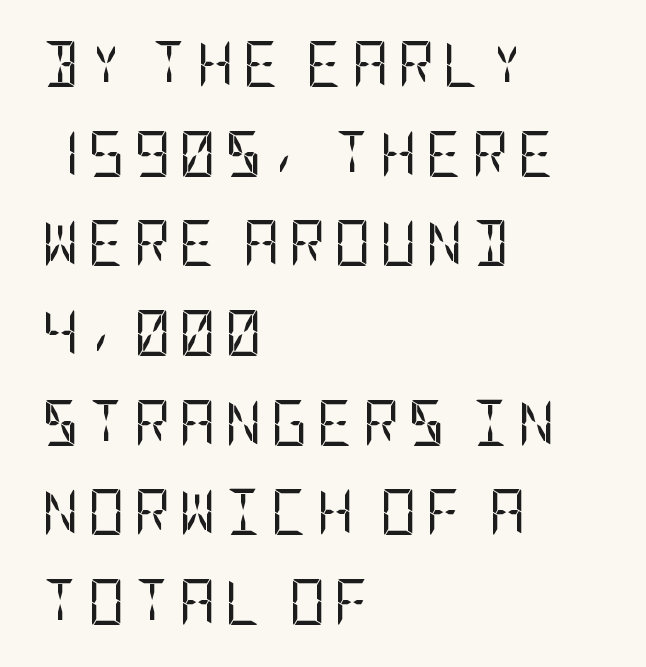
The image shows 46 px regular-weight, condensed sans-serif type, upright; set left-aligned, loose line spacing (1.95x), not underlined; low stroke contrast and a large x-height.
